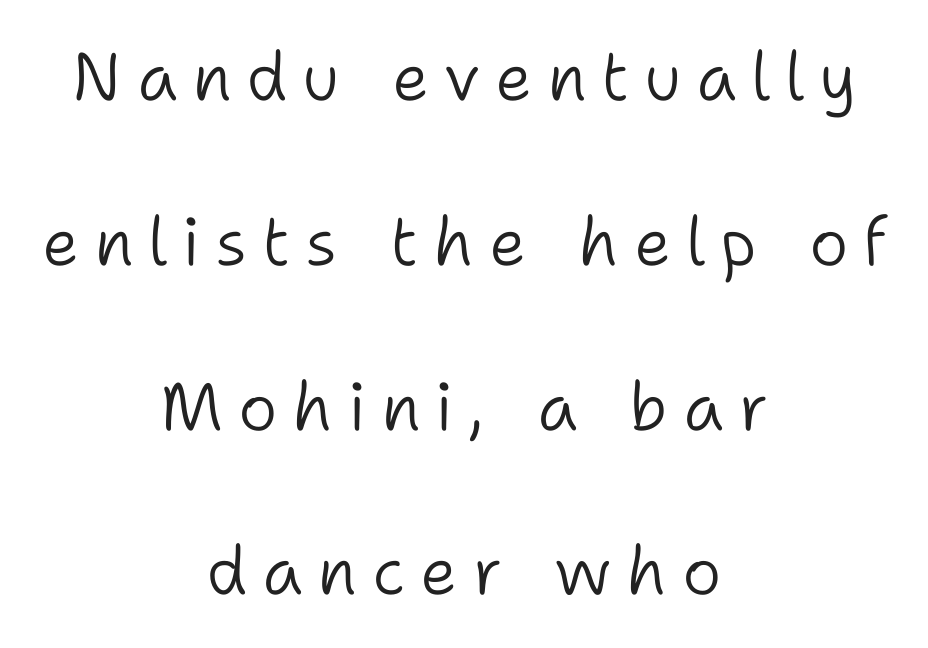
Q: Is the text bold? A: No.
Q: Is the text italic (slanted)? A: No, it is upright.
Q: Is the typeface a serif or a sans-serif typeface? A: Sans-serif.
Q: Is the text underlined? A: No.
Q: How is the paragraph aligned? A: Centered.
Q: Is the spacing between letters normal or unusually wide? A: Unusually wide.
Q: Is the spacing between lines tight, normal or loose? A: Loose.
Q: Width (condensed, normal, or wide)? A: Normal.
Q: Stroke contrast? A: Low.
Q: x-height? A: Medium.
Q: Monospaced? A: No.
